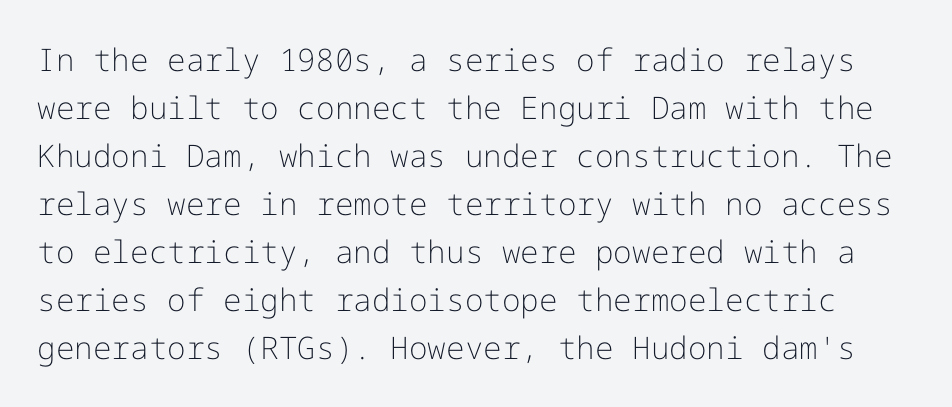
The image shows 31 px light sans-serif type, upright; set normal line spacing (1.55x), normal letter spacing, not underlined; low stroke contrast and a medium x-height.
